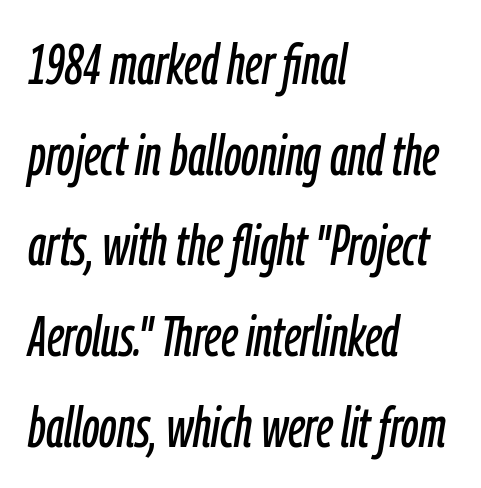
{"italic": "yes", "lean": "right", "slant_degrees": 9, "width": "condensed", "stroke_contrast": "low", "x_height": "medium", "monospaced": "no", "underline": "no", "align": "left", "line_spacing": "normal", "line_spacing_ratio": 1.59, "letter_spacing": "normal", "letter_spacing_em": 0.0, "glyph_px": 57}
